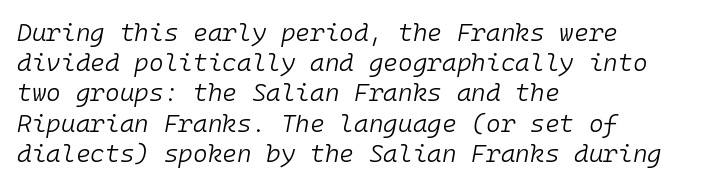
{"italic": "yes", "lean": "right", "slant_degrees": 10, "bold": "no", "underline": "no", "align": "left", "line_spacing_ratio": 1.21, "letter_spacing": "normal", "letter_spacing_em": 0.0, "glyph_px": 25}
